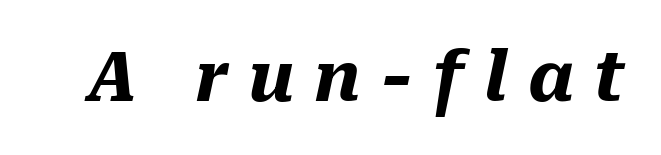
The image shows 68 px heavy type, italic (leaning right); set unusually wide letter spacing (+0.29 em), not underlined; medium stroke contrast and a medium x-height.
